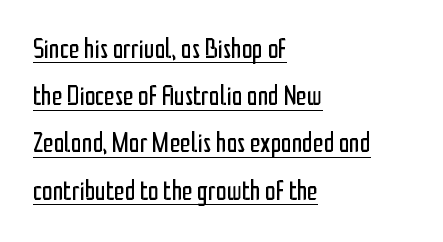
Honestly, the letter spacing is just normal — you wouldn't notice it. The text block is weighted toward the left margin, trailing off unevenly rightward. The axis of the letterforms is exactly vertical. Is the stroke heavy? The answer is a plain regular-or-lighter. This rendering features underlined lettering.
